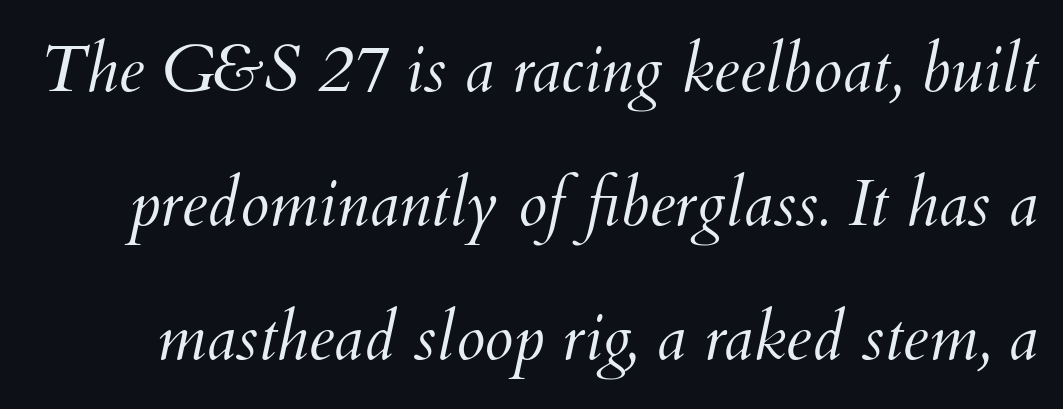
Q: Is the text bold? A: No.
Q: Is the text italic (slanted)? A: Yes, it leans right by about 12 degrees.
Q: Is the text underlined? A: No.
Q: Is the spacing between letters normal or unusually wide? A: Normal.
Q: Is the spacing between lines tight, normal or loose? A: Loose.
Q: Width (condensed, normal, or wide)? A: Normal.
Q: Stroke contrast? A: Medium.
Q: x-height? A: Small.
Q: Monospaced? A: No.
